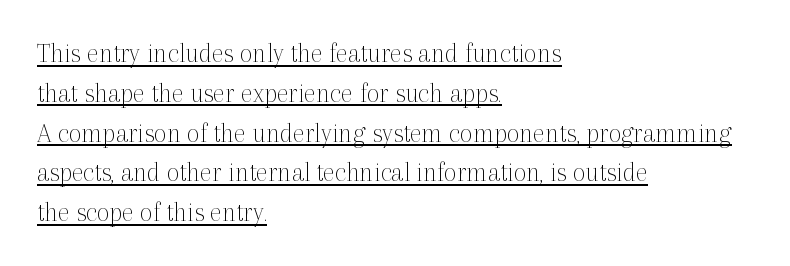
{"serif": "yes", "italic": "no", "bold": "no", "weight": "thin", "width": "normal", "x_height": "medium", "monospaced": "no", "underline": "yes", "align": "left", "line_spacing": "normal", "line_spacing_ratio": 1.42, "letter_spacing": "normal", "letter_spacing_em": 0.0, "glyph_px": 28}
